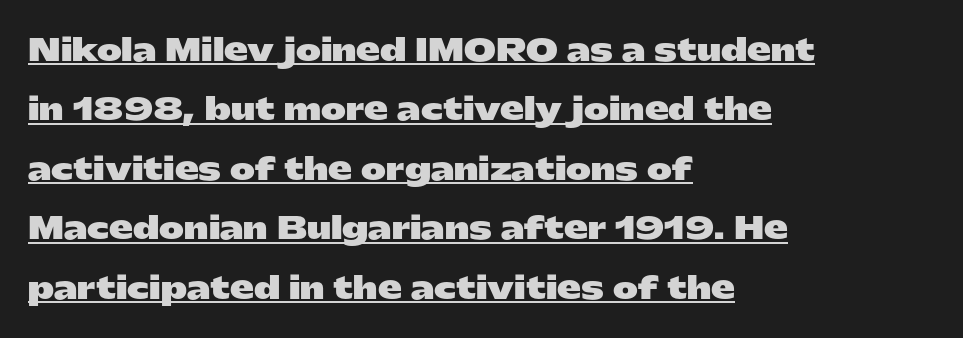
To sum up the face: it is a sans, with no serifs. Spacing verdict: proportional, widths tailored to each character. Observe the ordinary spacing: letters are neighbours, not strangers. Weight check: bold — yes, fully.
